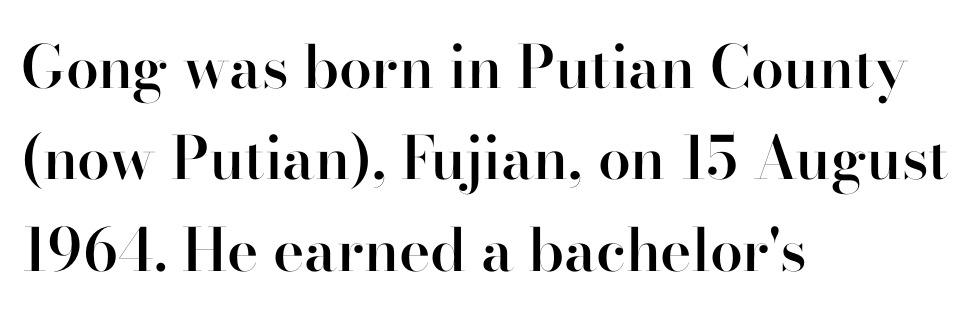
Q: Is the text bold? A: Semi-bold.
Q: Is the text italic (slanted)? A: No, it is upright.
Q: Is the typeface a serif or a sans-serif typeface? A: Serif.
Q: Is the text underlined? A: No.
Q: How is the paragraph aligned? A: Left-aligned.
Q: Is the spacing between letters normal or unusually wide? A: Normal.
Q: Is the spacing between lines tight, normal or loose? A: Normal.
Q: Width (condensed, normal, or wide)? A: Normal.
Q: Stroke contrast? A: High.
Q: x-height? A: Small.
Q: Monospaced? A: No.
